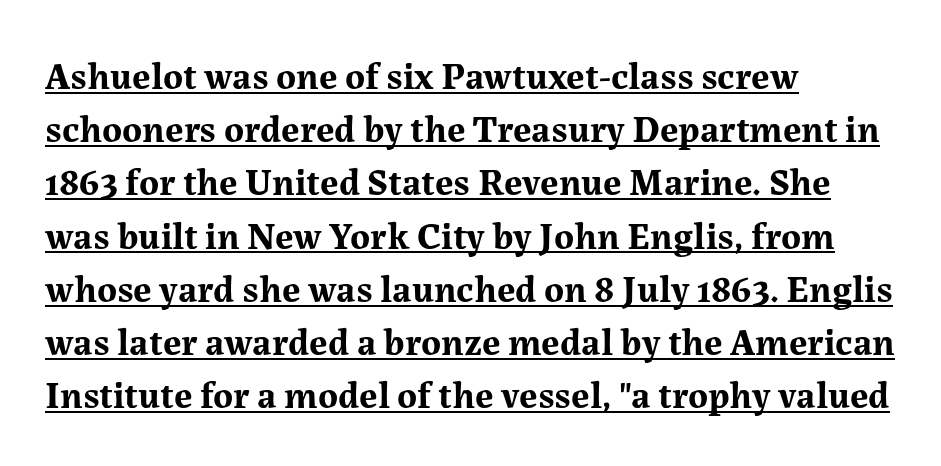
The image shows 38 px bold serif type, upright; set left-aligned, normal line spacing (1.4x), normal letter spacing, underlined; medium stroke contrast and a medium x-height.
